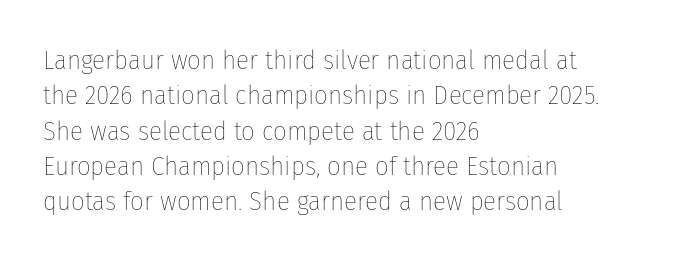
The image shows 27 px text type, upright; set left-aligned, normal line spacing (1.31x), normal letter spacing, not underlined.
